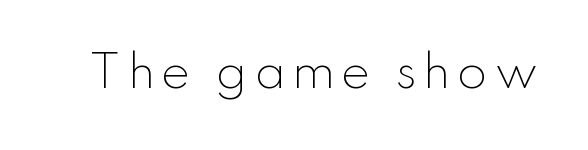
The image shows 44 px light sans-serif type, upright; set not underlined; low stroke contrast and a small x-height.
